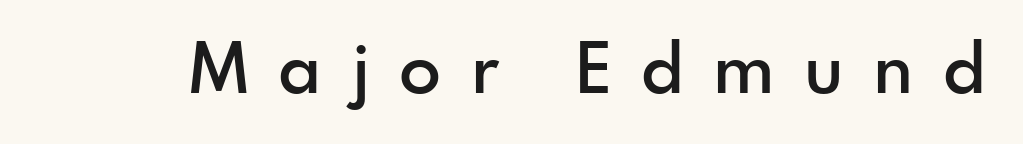
Q: Is the text bold? A: Semi-bold.
Q: Is the text italic (slanted)? A: No, it is upright.
Q: Is the typeface a serif or a sans-serif typeface? A: Sans-serif.
Q: Is the text underlined? A: No.
Q: Is the spacing between letters normal or unusually wide? A: Unusually wide.
Q: Width (condensed, normal, or wide)? A: Normal.
Q: x-height? A: Small.
Q: Monospaced? A: No.
